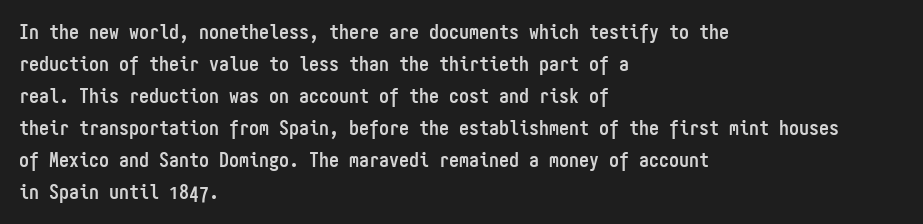
The image shows 20 px bold type, upright; set left-aligned, normal line spacing (1.6x), normal letter spacing, not underlined.
